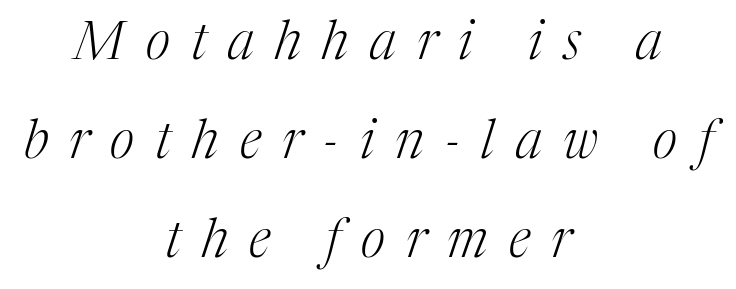
This is oblique type, the kind used for emphasis or titles. Horizontal alignment here is central, giving a formal, balanced look. Proportional: the letters do not fall into vertical columns. Stroke mass is kept to a normal reading level or below. You could only call the tracking loose — the letters float apart. Quick note: underline off.
